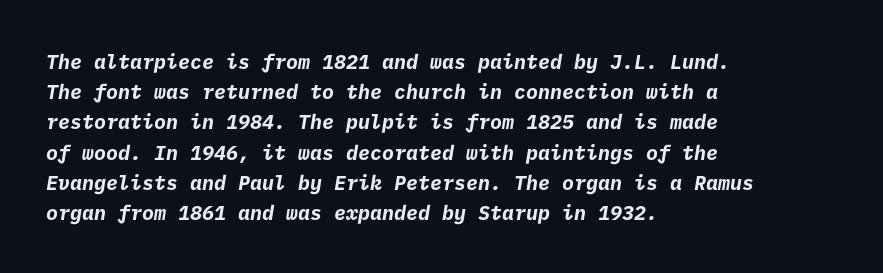
Q: Is the text bold? A: Yes.
Q: Is the text underlined? A: No.
Q: How is the paragraph aligned? A: Left-aligned.
Q: Is the spacing between letters normal or unusually wide? A: Normal.
Q: Is the spacing between lines tight, normal or loose? A: Normal.
